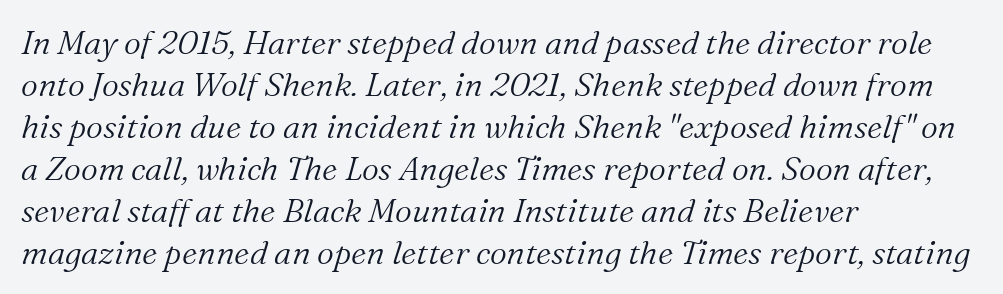
The image shows 33 px light serif type, italic (leaning right); set left-aligned, normal line spacing (1.27x), normal letter spacing, not underlined; medium stroke contrast and a medium x-height.
